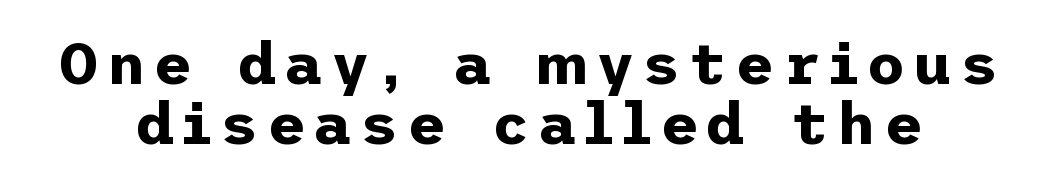
The image shows 59 px bold sans-serif type, upright; set tight line spacing (1.02x), not underlined; low stroke contrast and a medium x-height.
